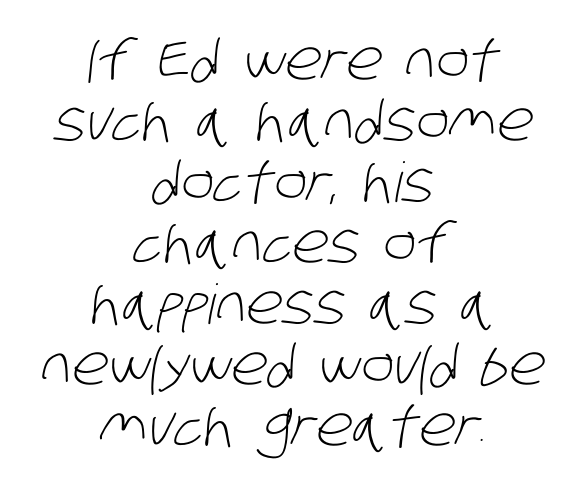
Q: Is the text bold? A: No.
Q: Is the typeface a serif or a sans-serif typeface? A: Sans-serif.
Q: Is the text underlined? A: No.
Q: How is the paragraph aligned? A: Centered.
Q: Is the spacing between letters normal or unusually wide? A: Normal.
Q: Is the spacing between lines tight, normal or loose? A: Tight.
Q: Width (condensed, normal, or wide)? A: Condensed.
Q: Stroke contrast? A: Low.
Q: x-height? A: Large.
Q: Monospaced? A: No.
